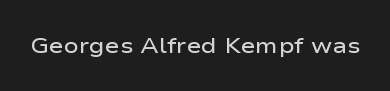
There is no visible air inserted between adjacent glyphs. The characters look somewhat weighty, a semibold short of true bold. Check the space under the baseline: it is left empty. Ascenders rise straight up at ninety degrees.
